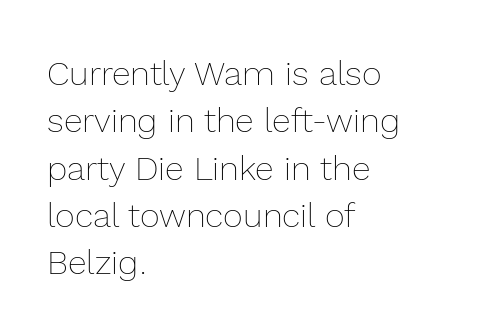
Q: Is the text bold? A: No.
Q: Is the text italic (slanted)? A: No, it is upright.
Q: Is the text underlined? A: No.
Q: How is the paragraph aligned? A: Left-aligned.
Q: Is the spacing between letters normal or unusually wide? A: Normal.
Q: Is the spacing between lines tight, normal or loose? A: Normal.
Q: Width (condensed, normal, or wide)? A: Normal.
Q: x-height? A: Medium.
Q: Monospaced? A: No.
